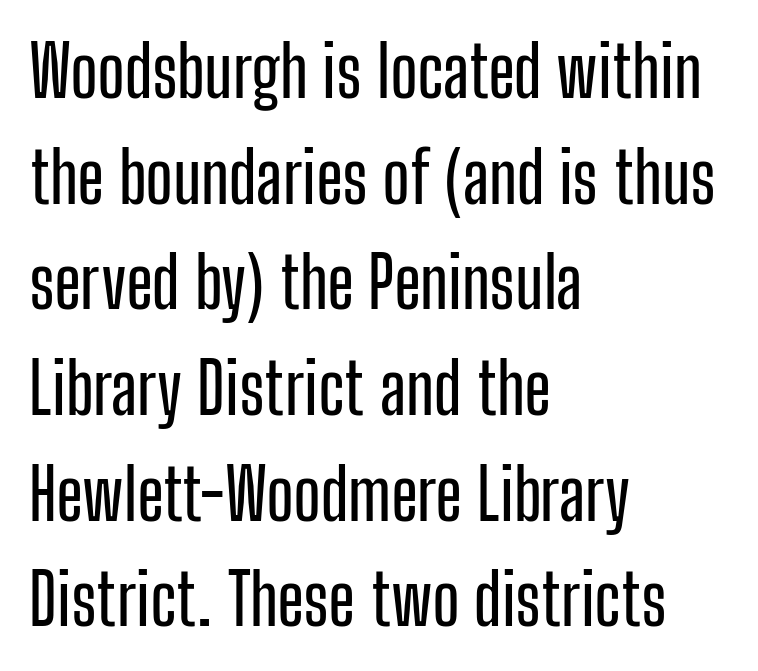
The image shows 70 px condensed sans-serif type, upright; set left-aligned, normal line spacing (1.51x), normal letter spacing, not underlined; low stroke contrast and a medium x-height.
